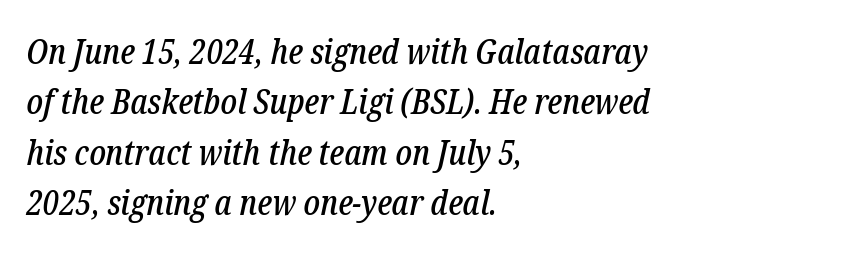
{"serif": "yes", "italic": "yes", "lean": "right", "slant_degrees": 12, "width": "condensed", "stroke_contrast": "low", "x_height": "medium", "monospaced": "no", "underline": "no", "align": "left", "line_spacing": "normal", "line_spacing_ratio": 1.44, "letter_spacing": "normal", "letter_spacing_em": 0.0, "glyph_px": 35}
